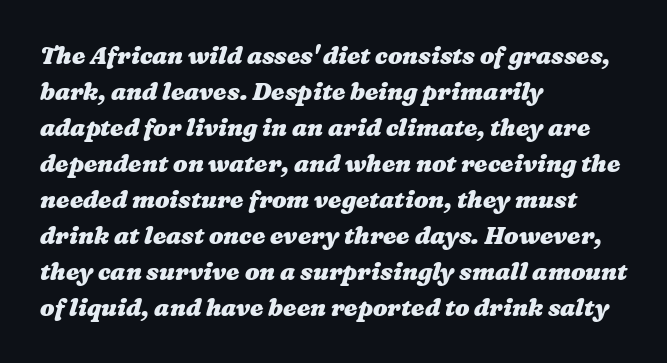
{"bold": "yes", "underline": "no", "align": "left", "line_spacing": "normal", "line_spacing_ratio": 1.5, "letter_spacing": "normal", "letter_spacing_em": 0.0, "glyph_px": 24}
